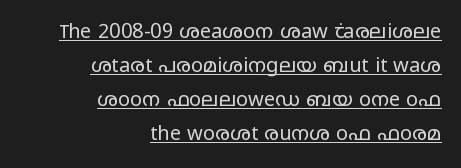
Q: Is the text bold? A: No.
Q: Is the text italic (slanted)? A: No, it is upright.
Q: Is the text underlined? A: Yes.
Q: How is the paragraph aligned? A: Right-aligned.
Q: Is the spacing between letters normal or unusually wide? A: Normal.
Q: Is the spacing between lines tight, normal or loose? A: Normal.
